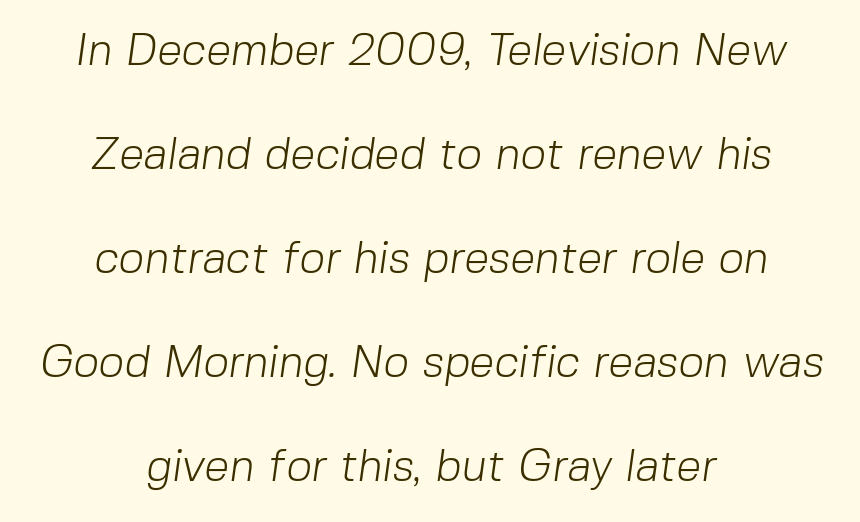
{"serif": "no", "bold": "no", "weight": "light", "width": "normal", "stroke_contrast": "low", "x_height": "medium", "monospaced": "no", "underline": "no", "align": "center", "line_spacing": "loose", "line_spacing_ratio": 2.31, "letter_spacing": "normal", "letter_spacing_em": 0.0, "glyph_px": 45}
